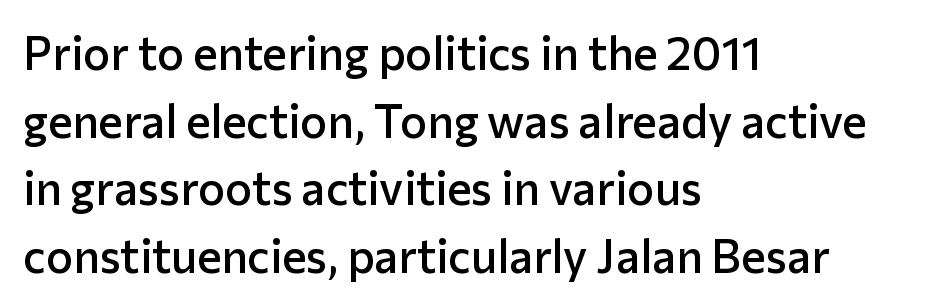
{"serif": "no", "italic": "no", "bold": "semi", "weight": "semibold", "width": "normal", "stroke_contrast": "low", "x_height": "medium", "monospaced": "no", "underline": "no", "align": "left", "line_spacing": "normal", "line_spacing_ratio": 1.47, "letter_spacing": "normal", "letter_spacing_em": 0.0, "glyph_px": 46}
